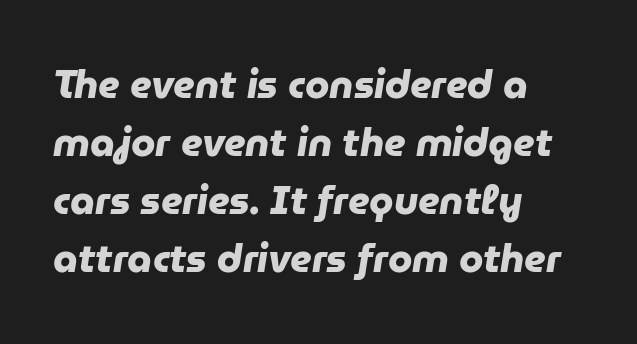
Q: Is the text bold? A: Yes.
Q: Is the typeface a serif or a sans-serif typeface? A: Sans-serif.
Q: Is the text underlined? A: No.
Q: How is the paragraph aligned? A: Left-aligned.
Q: Is the spacing between letters normal or unusually wide? A: Normal.
Q: Is the spacing between lines tight, normal or loose? A: Normal.
Q: Width (condensed, normal, or wide)? A: Normal.
Q: Stroke contrast? A: Low.
Q: x-height? A: Medium.
Q: Monospaced? A: No.
